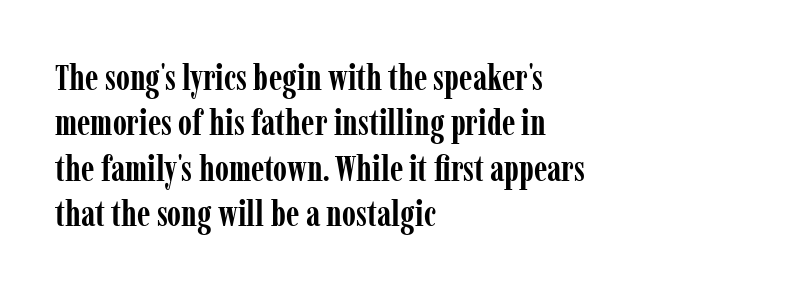
Nobody touched the tracking dial on this one. Horizontal bands of white between lines are of average thickness. Yep, those are serifs on the letters. The area under the type is left untouched.
